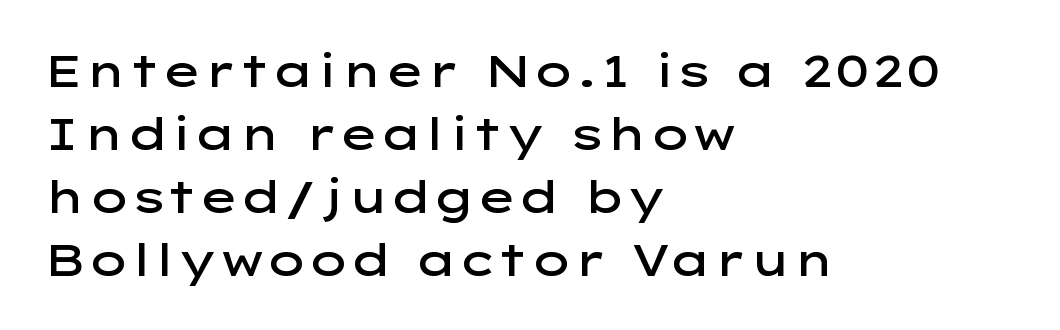
Q: Is the text bold? A: Semi-bold.
Q: Is the text italic (slanted)? A: No, it is upright.
Q: Is the typeface a serif or a sans-serif typeface? A: Sans-serif.
Q: Is the text underlined? A: No.
Q: How is the paragraph aligned? A: Left-aligned.
Q: Is the spacing between letters normal or unusually wide? A: Normal.
Q: Is the spacing between lines tight, normal or loose? A: Normal.
Q: Width (condensed, normal, or wide)? A: Wide.
Q: Stroke contrast? A: Low.
Q: x-height? A: Medium.
Q: Monospaced? A: No.
